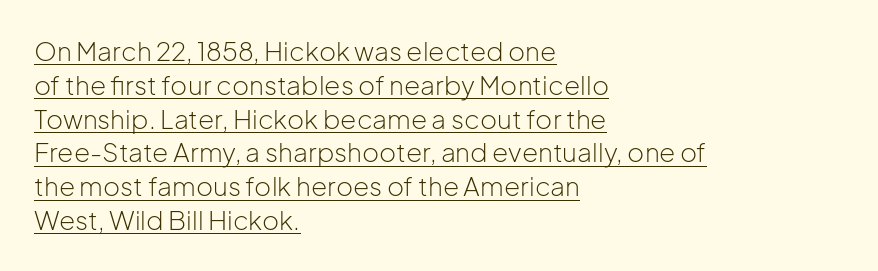
Q: Is the text bold? A: No.
Q: Is the text italic (slanted)? A: No, it is upright.
Q: Is the text underlined? A: Yes.
Q: How is the paragraph aligned? A: Left-aligned.
Q: Is the spacing between letters normal or unusually wide? A: Normal.
Q: Is the spacing between lines tight, normal or loose? A: Normal.
